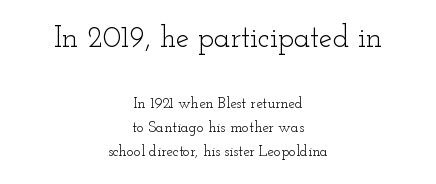
Q: Is the text bold? A: No.
Q: Is the text italic (slanted)? A: No, it is upright.
Q: Is the typeface a serif or a sans-serif typeface? A: Serif.
Q: Is the text underlined? A: No.
Q: How is the paragraph aligned? A: Centered.
Q: Is the spacing between letters normal or unusually wide? A: Normal.
Q: Is the spacing between lines tight, normal or loose? A: Normal.
Q: Which block of text is set in a larger size, the first (top) or the second (bottom)? A: The first (top) one.
Q: Width (condensed, normal, or wide)? A: Wide.
Q: Stroke contrast? A: Low.
Q: x-height? A: Small.
Q: Monospaced? A: No.
